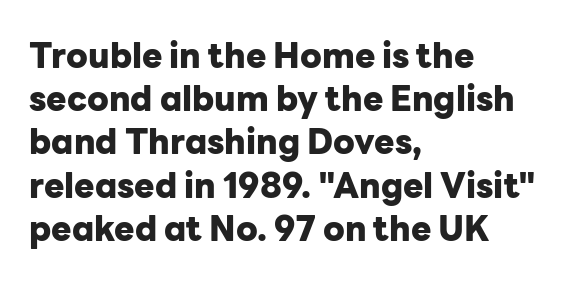
Q: Is the text bold? A: Yes.
Q: Is the text italic (slanted)? A: No, it is upright.
Q: Is the typeface a serif or a sans-serif typeface? A: Sans-serif.
Q: Is the text underlined? A: No.
Q: How is the paragraph aligned? A: Left-aligned.
Q: Is the spacing between letters normal or unusually wide? A: Normal.
Q: Is the spacing between lines tight, normal or loose? A: Normal.
Q: Width (condensed, normal, or wide)? A: Normal.
Q: Stroke contrast? A: Low.
Q: x-height? A: Medium.
Q: Monospaced? A: No.
